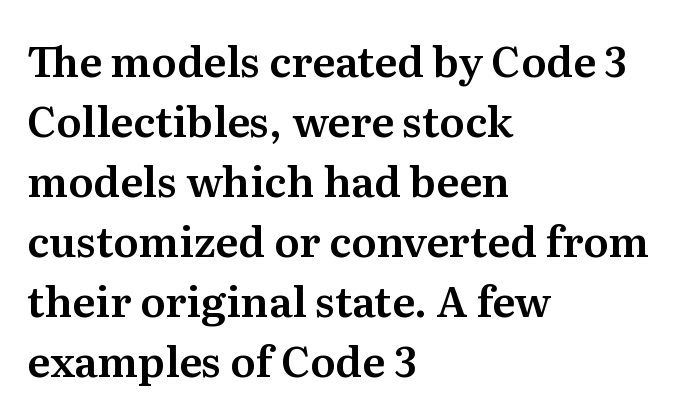
{"serif": "yes", "italic": "no", "width": "normal", "stroke_contrast": "medium", "x_height": "medium", "monospaced": "no", "underline": "no", "align": "left", "line_spacing": "normal", "line_spacing_ratio": 1.43, "letter_spacing": "normal", "letter_spacing_em": 0.0, "glyph_px": 42}
